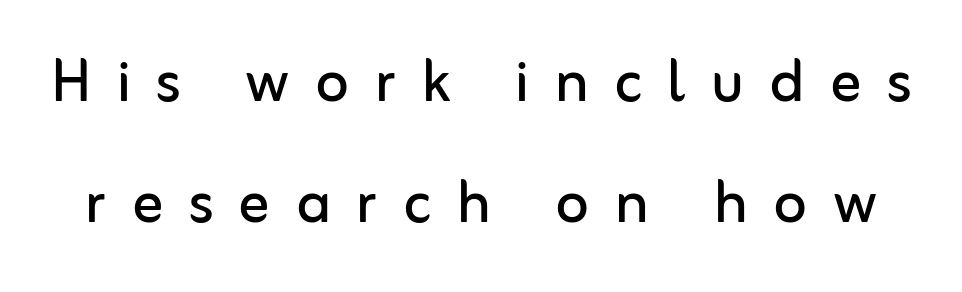
Q: Is the text bold? A: No.
Q: Is the text italic (slanted)? A: No, it is upright.
Q: Is the typeface a serif or a sans-serif typeface? A: Sans-serif.
Q: Is the text underlined? A: No.
Q: Is the spacing between letters normal or unusually wide? A: Unusually wide.
Q: Is the spacing between lines tight, normal or loose? A: Normal.
Q: Width (condensed, normal, or wide)? A: Normal.
Q: Stroke contrast? A: Low.
Q: x-height? A: Medium.
Q: Monospaced? A: No.
